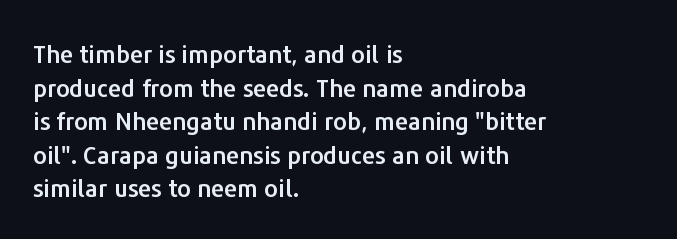
Q: Is the text italic (slanted)? A: No, it is upright.
Q: Is the text underlined? A: No.
Q: How is the paragraph aligned? A: Left-aligned.
Q: Is the spacing between letters normal or unusually wide? A: Normal.
Q: Is the spacing between lines tight, normal or loose? A: Normal.
